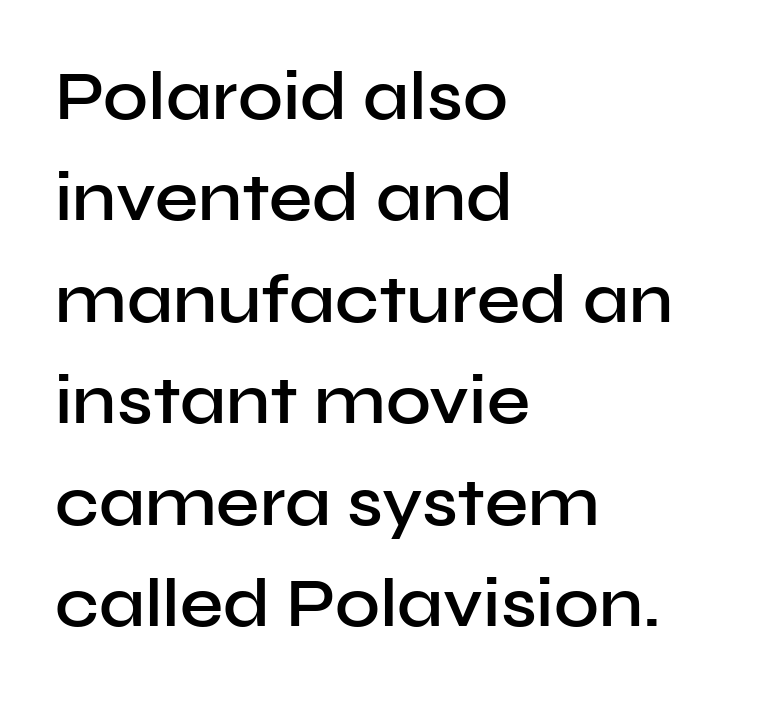
Q: Is the text bold? A: Semi-bold.
Q: Is the text italic (slanted)? A: No, it is upright.
Q: Is the typeface a serif or a sans-serif typeface? A: Sans-serif.
Q: Is the text underlined? A: No.
Q: How is the paragraph aligned? A: Left-aligned.
Q: Is the spacing between letters normal or unusually wide? A: Normal.
Q: Is the spacing between lines tight, normal or loose? A: Normal.
Q: Width (condensed, normal, or wide)? A: Normal.
Q: Stroke contrast? A: Low.
Q: x-height? A: Medium.
Q: Monospaced? A: No.
